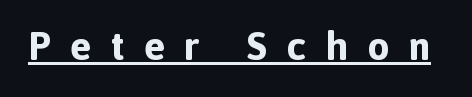
The image shows 40 px bold sans-serif type, upright; set unusually wide letter spacing (+0.48 em), underlined; a medium x-height.
